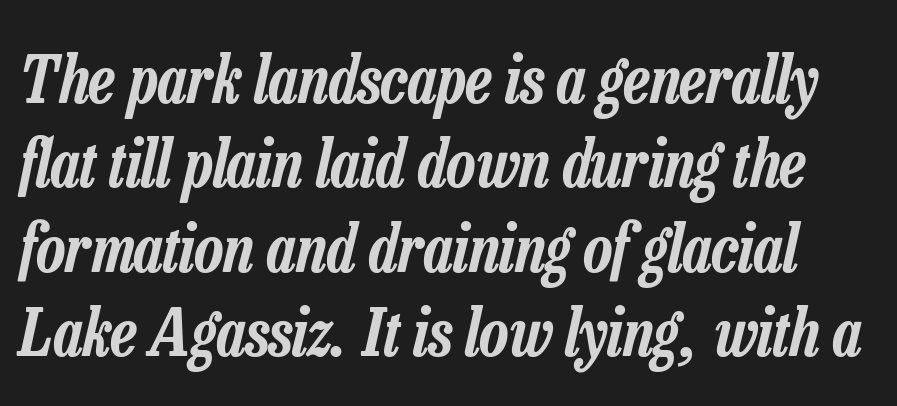
{"italic": "yes", "lean": "right", "slant_degrees": 13, "width": "condensed", "stroke_contrast": "low", "x_height": "medium", "monospaced": "no", "underline": "no", "line_spacing": "normal", "line_spacing_ratio": 1.28, "letter_spacing": "normal", "letter_spacing_em": 0.0, "glyph_px": 66}
